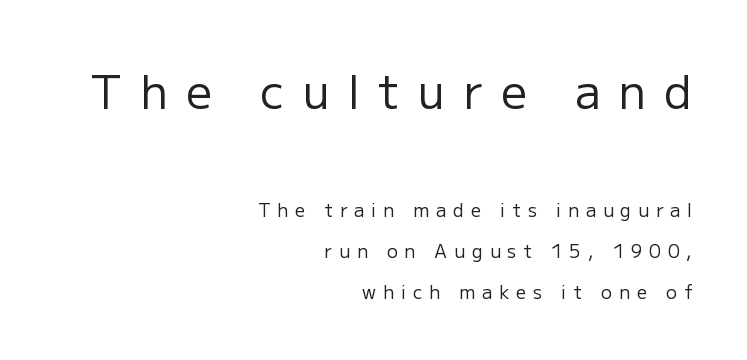
Stroke terminals: plain, sans-serif. You could only call the tracking loose — the letters float apart. Stem width sits at or under what a default text font uses. Each letter keeps its own natural width here, so spacing adapts to shape.
